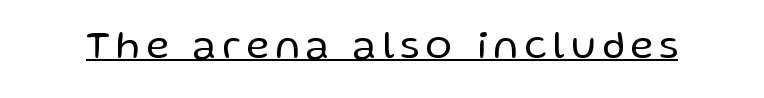
The image shows 39 px regular-weight sans-serif type, upright; set underlined; low stroke contrast and a medium x-height.
